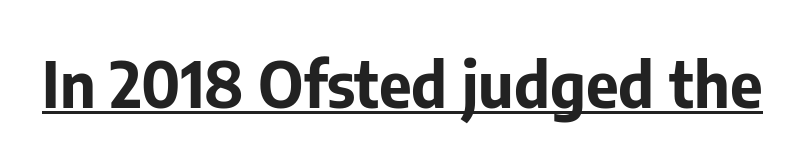
Check the space under the baseline: a stroke is drawn there. Its strokes are broad and dark, the hallmark of bold type. Characters remain perfectly vertical along every line. A typesetter would label this face a sans. You could call the tracking neutral — neither tight nor loose. Is this a fixed-width face? No — the glyphs have proportional, varying widths.
